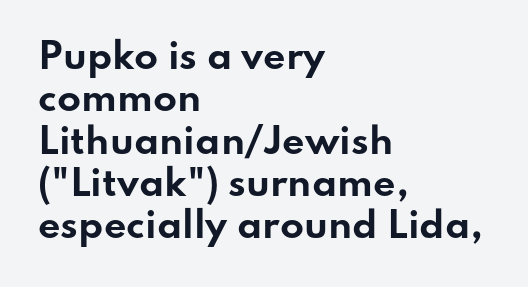
{"serif": "no", "italic": "no", "bold": "yes", "weight": "bold", "width": "wide", "stroke_contrast": "low", "x_height": "small", "monospaced": "no", "underline": "no", "align": "left", "line_spacing_ratio": 1.21, "letter_spacing": "normal", "letter_spacing_em": 0.0, "glyph_px": 35}
